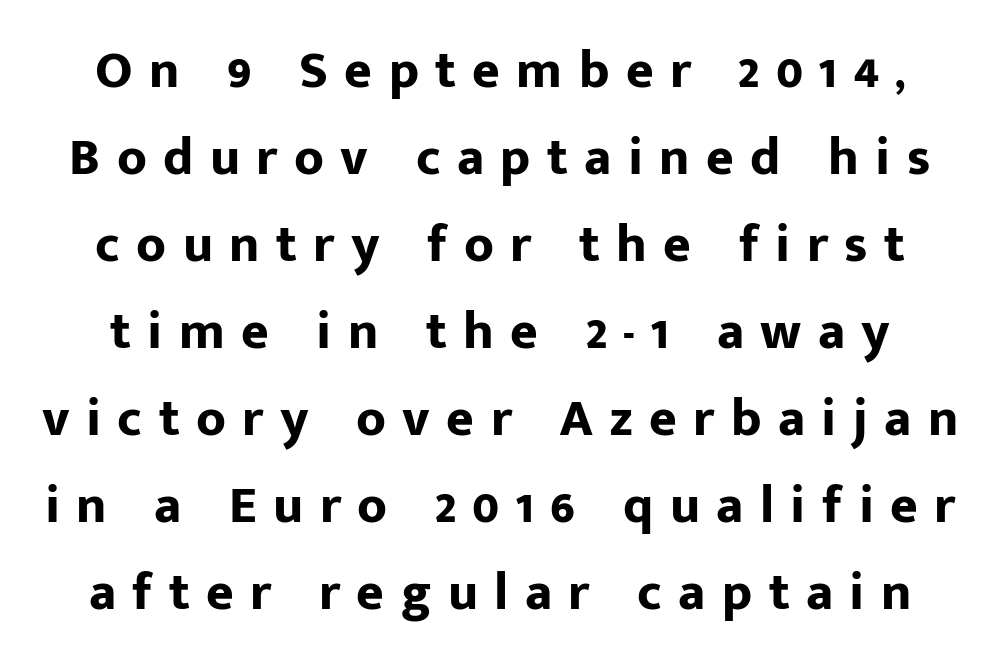
The image shows 53 px bold sans-serif type, upright; set normal line spacing (1.64x), unusually wide letter spacing (+0.31 em), not underlined; low stroke contrast and a medium x-height.
